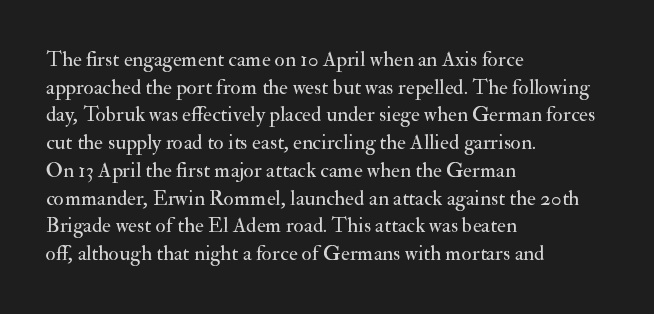
The image shows 21 px text type, upright; set left-aligned, normal line spacing (1.32x), normal letter spacing, not underlined.
